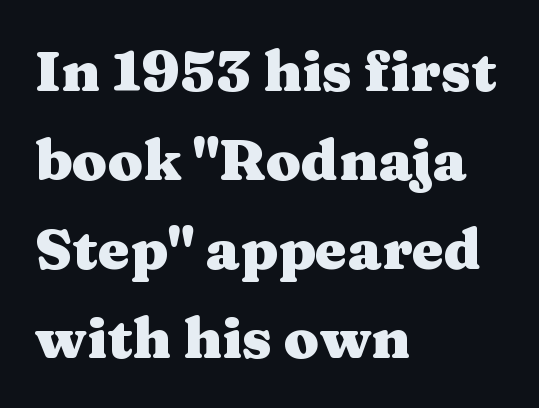
Students, note that the glyphs here touch the page at normal intervals. Spacing verdict: proportional, widths tailored to each character. Notice how the stems are strictly vertical — no italics here. Does the copy run flush right? No — it runs flush left. Each glyph is drawn with heavy, bold strokes.
